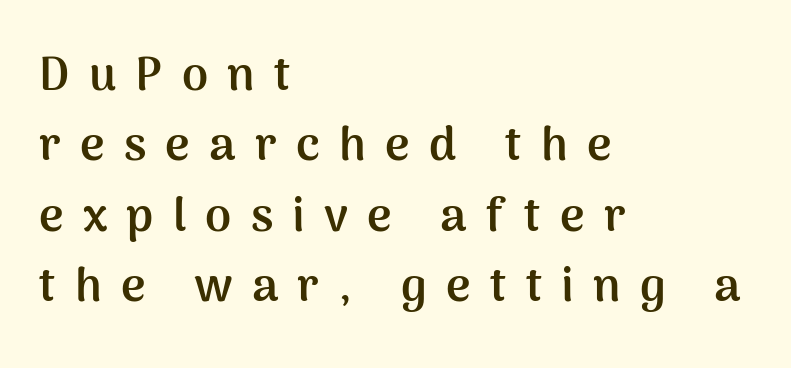
{"serif": "no", "italic": "no", "bold": "yes", "weight": "semibold", "width": "normal", "stroke_contrast": "medium", "x_height": "medium", "monospaced": "no", "underline": "no", "align": "left", "line_spacing": "normal", "line_spacing_ratio": 1.5, "letter_spacing": "wide", "letter_spacing_em": 0.41, "glyph_px": 47}
